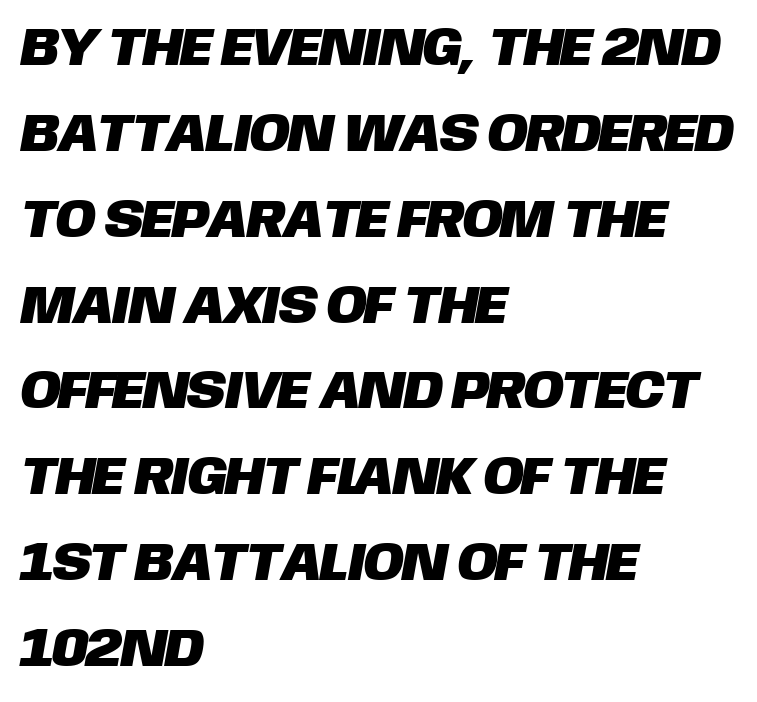
Caption: standard tracking, unaltered. The line-height multiplier appears to be the usual default. The passage shown is typed in a proportional face where columns would drift. The rag falls on the right side of this text block. Glance below the letters and you will spot only blank space. The face used here is a sans, in the tradition of grotesques and geometrics.
